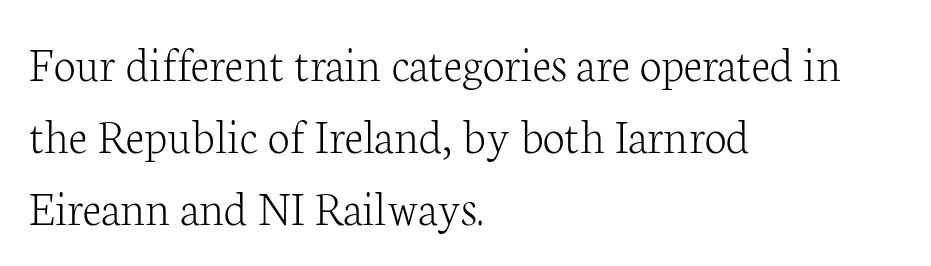
The image shows 50 px light serif type, upright; set left-aligned, normal line spacing (1.44x), normal letter spacing, not underlined; low stroke contrast and a medium x-height.
